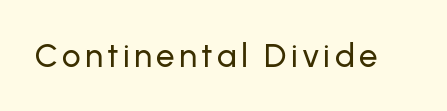
Q: Is the text italic (slanted)? A: No, it is upright.
Q: Is the typeface a serif or a sans-serif typeface? A: Sans-serif.
Q: Is the text underlined? A: No.
Q: Width (condensed, normal, or wide)? A: Normal.
Q: Stroke contrast? A: Low.
Q: x-height? A: Medium.
Q: Monospaced? A: No.
